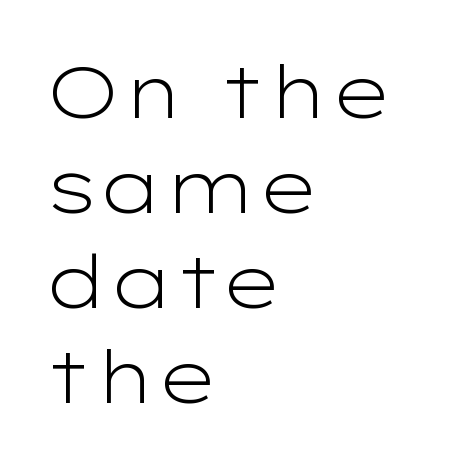
Unlike a traditional serif, this face leaves its strokes unadorned. Teacher's note: observe the even left margin — that is flush-left alignment. The area under the type is left untouched. Words appear dense and cohesive because spacing is normal. Vertical spacing — default.
